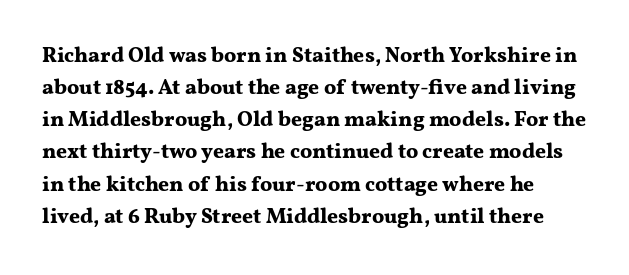
The face used here has the dense, thick strokes of a bold. Every stem runs plumb, perpendicular to the baseline. Observe the ordinary spacing: letters are neighbours, not strangers. Each new line begins a customary step beneath the previous one. The zone under the glyphs is completely vacant.
